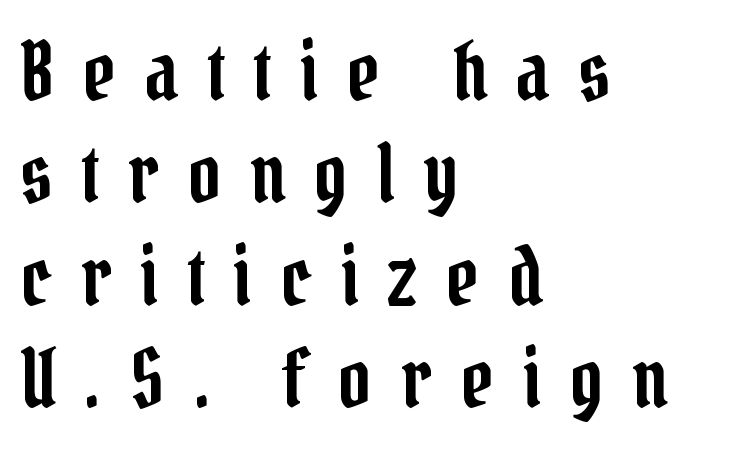
Q: Is the text italic (slanted)? A: No, it is upright.
Q: Is the typeface a serif or a sans-serif typeface? A: Serif.
Q: Is the text underlined? A: No.
Q: How is the paragraph aligned? A: Left-aligned.
Q: Is the spacing between letters normal or unusually wide? A: Unusually wide.
Q: Is the spacing between lines tight, normal or loose? A: Normal.
Q: Width (condensed, normal, or wide)? A: Condensed.
Q: Stroke contrast? A: Low.
Q: x-height? A: Medium.
Q: Monospaced? A: No.
